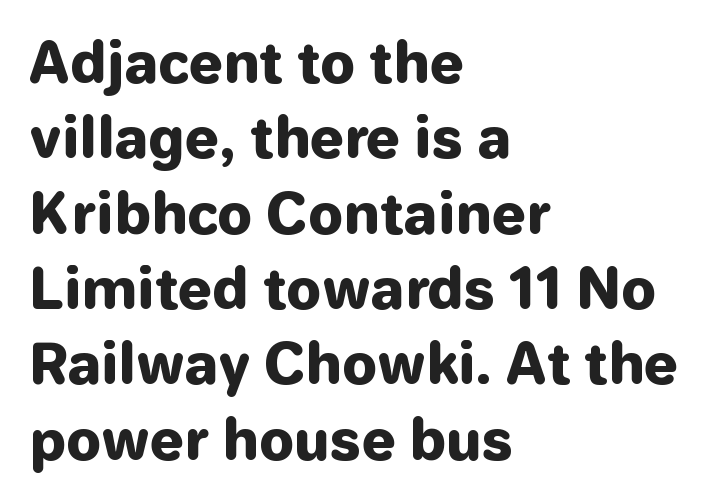
{"serif": "no", "italic": "no", "bold": "yes", "weight": "heavy", "width": "normal", "stroke_contrast": "low", "x_height": "medium", "monospaced": "no", "underline": "no", "align": "left", "line_spacing": "normal", "line_spacing_ratio": 1.37, "letter_spacing": "normal", "letter_spacing_em": 0.0, "glyph_px": 55}
